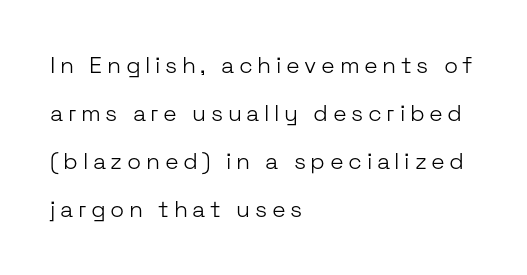
The lettering stays uniformly vertical, giving the passage a roman look. Students, note that the glyphs here are deliberately spaced far apart. Words float on clear page, feet unadorned. How would I describe the line gaps? Wide and relaxed. This sample is left-justified, so line endings fall wherever the words run out.
